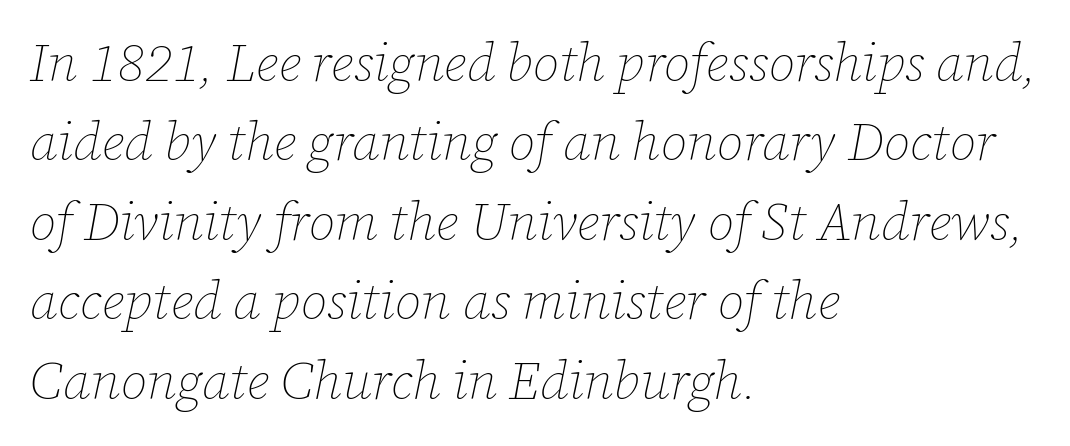
{"italic": "yes", "lean": "right", "slant_degrees": 12, "bold": "no", "weight": "thin", "width": "normal", "stroke_contrast": "low", "x_height": "medium", "monospaced": "no", "underline": "no", "align": "left", "line_spacing": "normal", "line_spacing_ratio": 1.5, "letter_spacing": "normal", "letter_spacing_em": 0.0, "glyph_px": 53}
